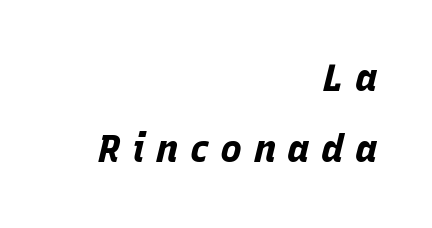
Q: Is the text bold? A: Yes.
Q: Is the text italic (slanted)? A: Yes, it leans right by about 15 degrees.
Q: Is the text underlined? A: No.
Q: How is the paragraph aligned? A: Right-aligned.
Q: Is the spacing between letters normal or unusually wide? A: Unusually wide.
Q: Is the spacing between lines tight, normal or loose? A: Loose.
Q: Width (condensed, normal, or wide)? A: Normal.
Q: Stroke contrast? A: Low.
Q: x-height? A: Large.
Q: Monospaced? A: No.
